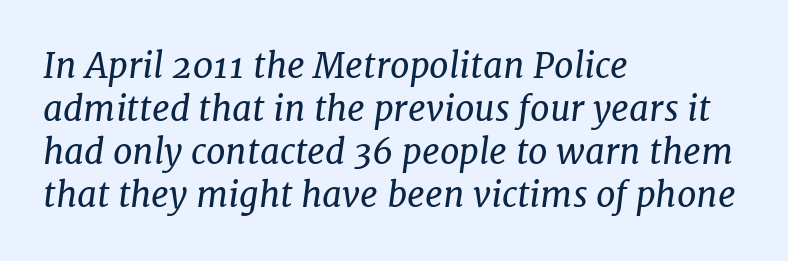
The cut favours lightness, reaching ordinary text weight at its darkest. Type without underlining. Is this a fixed-width face? No — the glyphs have proportional, varying widths. In terms of letterspacing, this is plain default setting. Posture: slanted.
